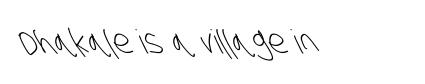
{"serif": "no", "bold": "no", "weight": "light", "width": "condensed", "stroke_contrast": "low", "x_height": "large", "monospaced": "no", "underline": "no", "letter_spacing": "normal", "letter_spacing_em": 0.0, "glyph_px": 33}
